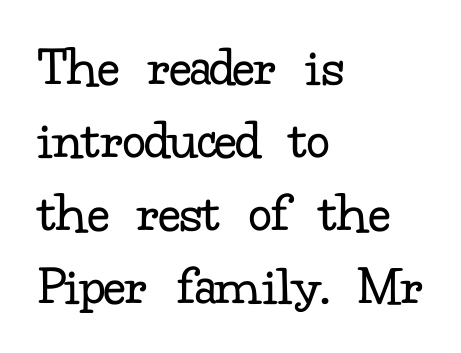
{"serif": "yes", "italic": "no", "bold": "no", "weight": "regular", "width": "normal", "stroke_contrast": "low", "x_height": "small", "monospaced": "no", "underline": "no", "align": "left", "line_spacing": "normal", "line_spacing_ratio": 1.26, "letter_spacing": "normal", "letter_spacing_em": 0.0, "glyph_px": 58}
